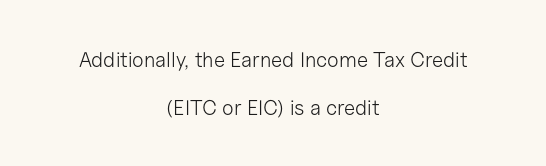
{"italic": "no", "bold": "no", "underline": "no", "align": "center", "line_spacing": "loose", "line_spacing_ratio": 2.28, "letter_spacing": "normal", "letter_spacing_em": 0.0, "glyph_px": 21}
